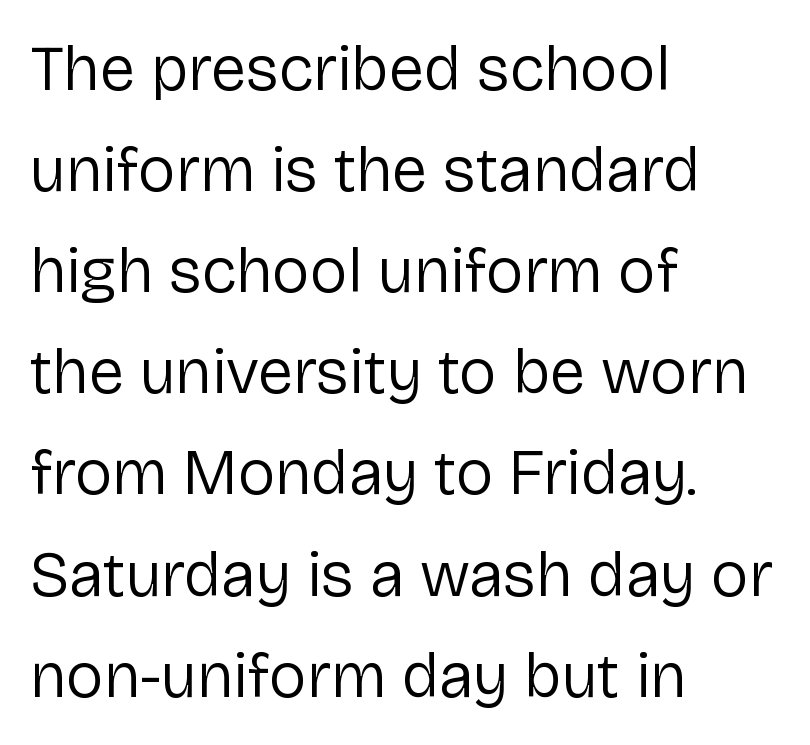
{"serif": "no", "italic": "no", "bold": "no", "weight": "regular", "width": "normal", "stroke_contrast": "low", "x_height": "medium", "monospaced": "no", "underline": "no", "align": "left", "line_spacing": "normal", "line_spacing_ratio": 1.58, "letter_spacing": "normal", "letter_spacing_em": 0.0, "glyph_px": 64}
